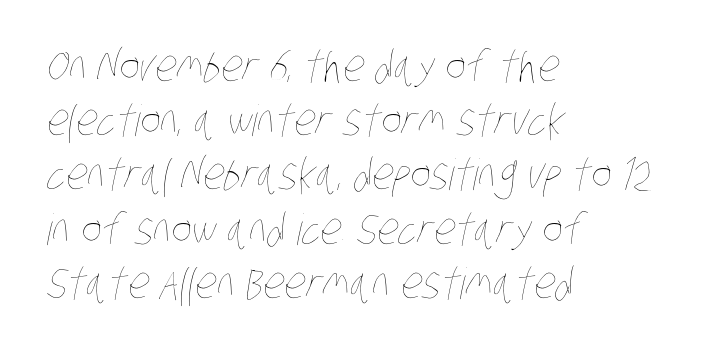
Q: Is the text bold? A: No.
Q: Is the text underlined? A: No.
Q: How is the paragraph aligned? A: Left-aligned.
Q: Is the spacing between letters normal or unusually wide? A: Normal.
Q: Is the spacing between lines tight, normal or loose? A: Normal.
Q: Width (condensed, normal, or wide)? A: Condensed.
Q: Stroke contrast? A: Low.
Q: x-height? A: Large.
Q: Monospaced? A: No.
